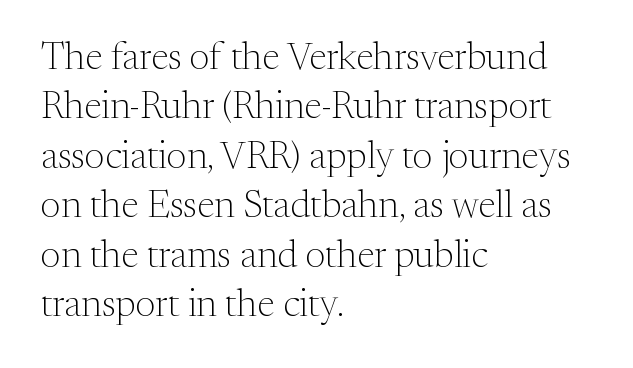
Each stroke keeps to a modest, everyday thickness or less. Old-style or modern, the face here clearly has serifs. A student would call this left alignment; a typographer would say flush left, rag right. The type is set solid horizontally, with unmodified tracking. Is this a fixed-width face? No — the glyphs have proportional, varying widths.
